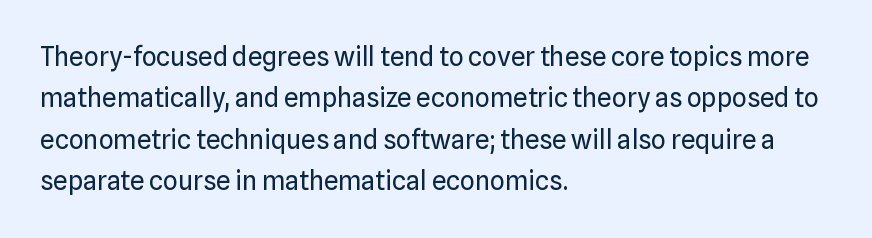
The image shows 26 px text type, upright; set left-aligned, normal line spacing (1.59x), normal letter spacing, not underlined.
